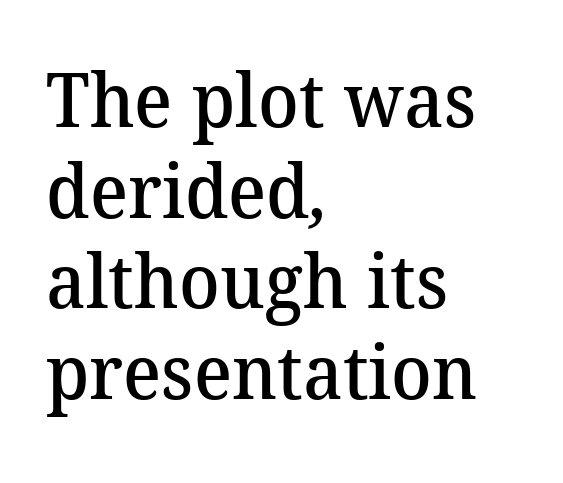
The image shows 75 px semibold serif type; set left-aligned, line spacing 1.21x, normal letter spacing, not underlined; medium stroke contrast and a medium x-height.
